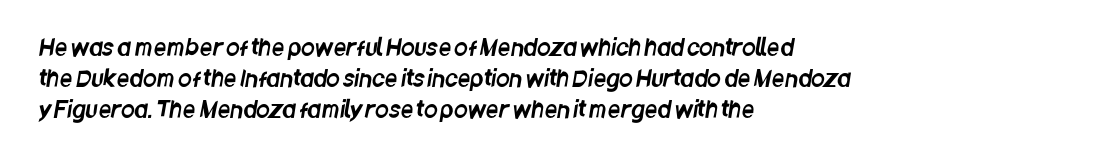
Q: Is the text underlined? A: No.
Q: How is the paragraph aligned? A: Left-aligned.
Q: Is the spacing between letters normal or unusually wide? A: Normal.
Q: Is the spacing between lines tight, normal or loose? A: Normal.
